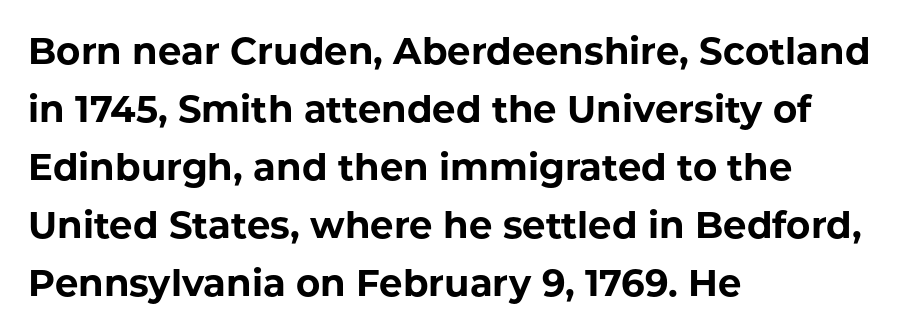
The image shows 37 px bold sans-serif type, upright; set left-aligned, normal line spacing (1.57x), normal letter spacing, not underlined; low stroke contrast and a medium x-height.
